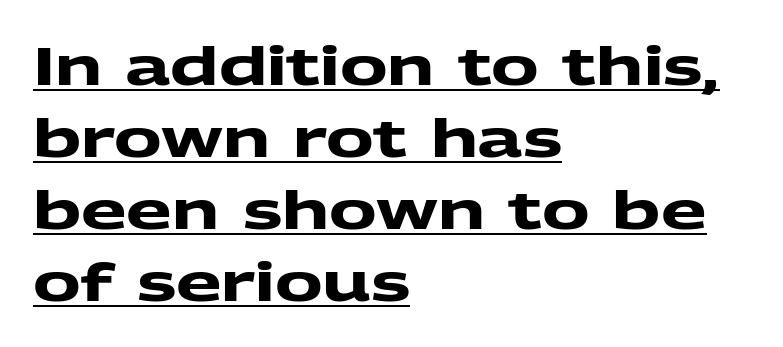
{"serif": "no", "bold": "yes", "weight": "heavy", "width": "wide", "stroke_contrast": "medium", "x_height": "medium", "monospaced": "no", "underline": "yes", "align": "left", "line_spacing": "normal", "line_spacing_ratio": 1.36, "letter_spacing": "normal", "letter_spacing_em": 0.0, "glyph_px": 53}
